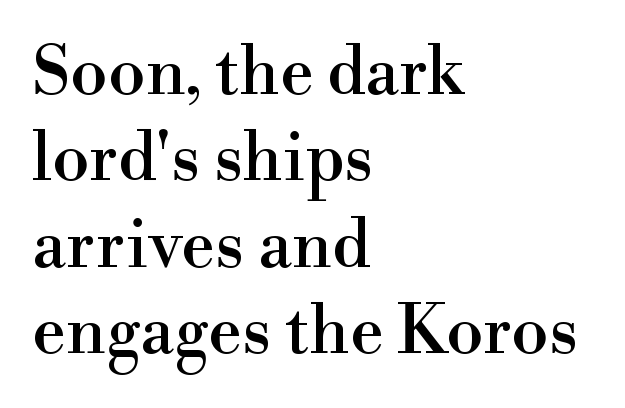
Q: Is the text italic (slanted)? A: No, it is upright.
Q: Is the typeface a serif or a sans-serif typeface? A: Serif.
Q: Is the text underlined? A: No.
Q: How is the paragraph aligned? A: Left-aligned.
Q: Is the spacing between letters normal or unusually wide? A: Normal.
Q: Is the spacing between lines tight, normal or loose? A: Normal.
Q: Width (condensed, normal, or wide)? A: Normal.
Q: Stroke contrast? A: High.
Q: x-height? A: Small.
Q: Monospaced? A: No.
